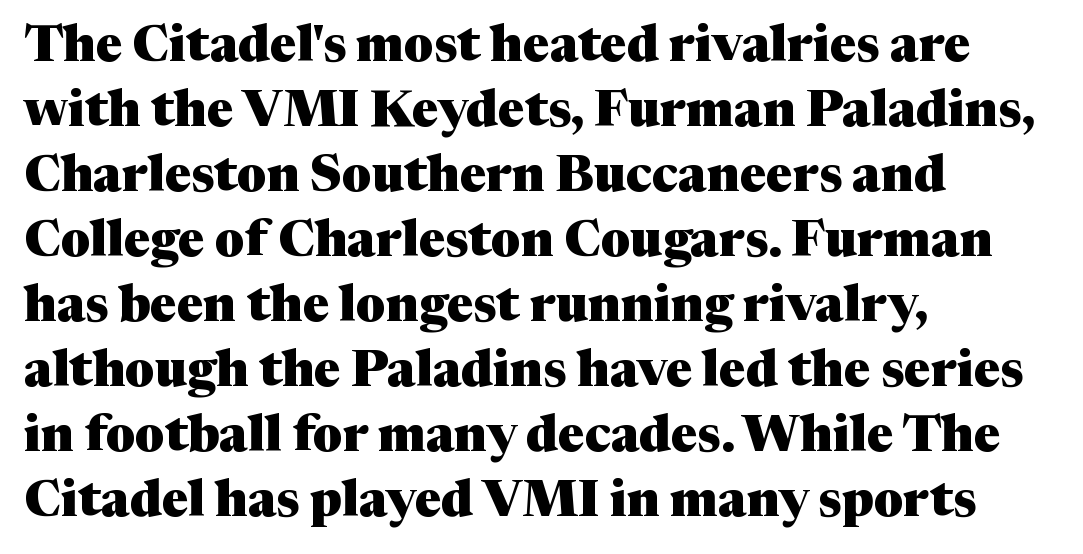
The image shows 50 px heavy serif type, upright; set left-aligned, normal line spacing (1.3x), normal letter spacing, not underlined; medium stroke contrast and a medium x-height.
